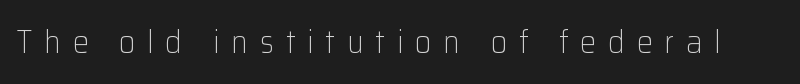
{"serif": "no", "italic": "no", "bold": "no", "weight": "light", "width": "normal", "stroke_contrast": "low", "x_height": "medium", "monospaced": "no", "underline": "no", "letter_spacing": "wide", "letter_spacing_em": 0.37, "glyph_px": 32}
